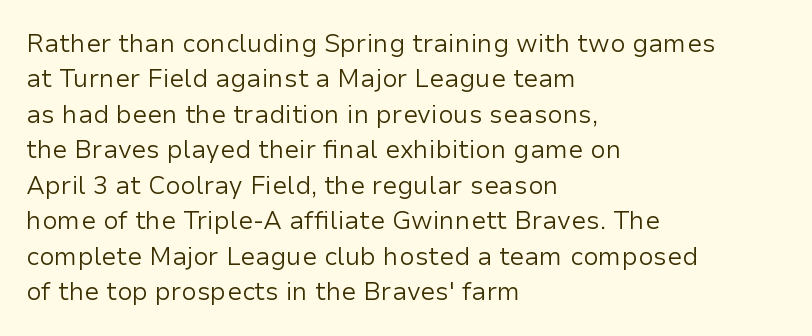
Q: Is the text bold? A: No.
Q: Is the text italic (slanted)? A: No, it is upright.
Q: Is the text underlined? A: No.
Q: How is the paragraph aligned? A: Left-aligned.
Q: Is the spacing between letters normal or unusually wide? A: Normal.
Q: Is the spacing between lines tight, normal or loose? A: Normal.
